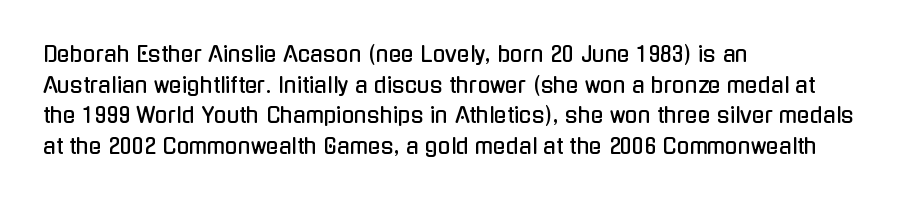
The image shows 21 px text type, upright; set left-aligned, normal line spacing (1.46x), normal letter spacing, not underlined.
